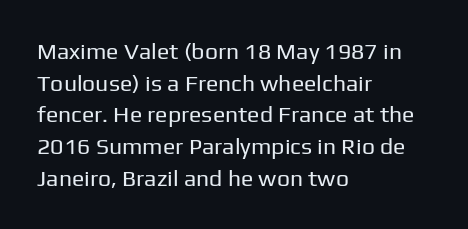
The image shows 23 px text type, upright; set left-aligned, normal line spacing (1.38x), normal letter spacing, not underlined.
